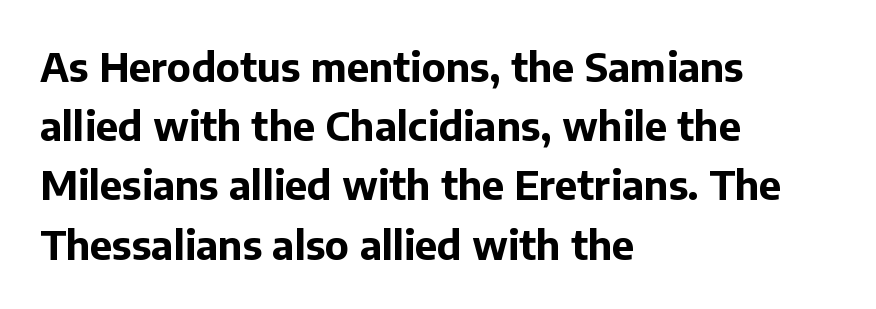
Q: Is the text bold? A: Yes.
Q: Is the text italic (slanted)? A: No, it is upright.
Q: Is the typeface a serif or a sans-serif typeface? A: Sans-serif.
Q: Is the text underlined? A: No.
Q: How is the paragraph aligned? A: Left-aligned.
Q: Is the spacing between letters normal or unusually wide? A: Normal.
Q: Is the spacing between lines tight, normal or loose? A: Normal.
Q: Width (condensed, normal, or wide)? A: Normal.
Q: Stroke contrast? A: Low.
Q: x-height? A: Medium.
Q: Monospaced? A: No.
